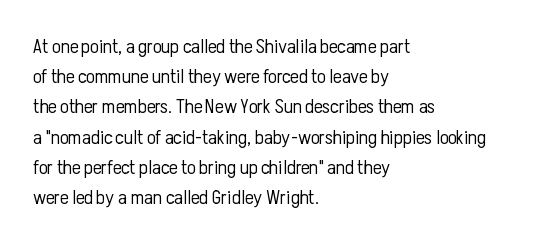
What stands out about the letter spacing? Nothing — it is the standard amount. The axis of the letterforms is exactly vertical. Check the space under the baseline: it is left empty. Evenly set lines give the paragraph a standard silhouette.
